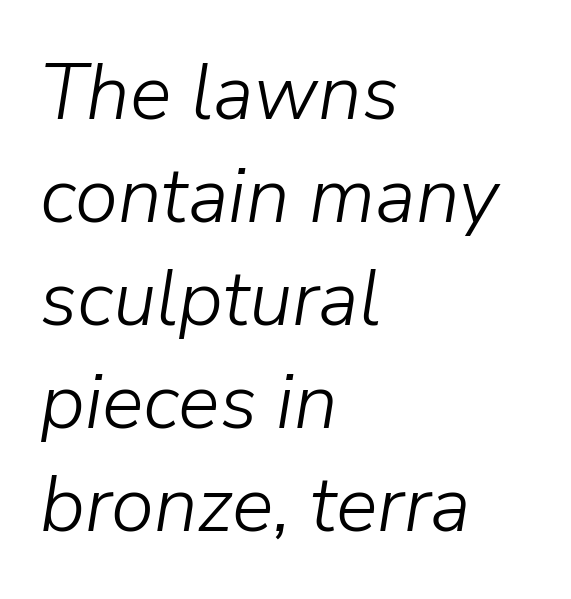
Q: Is the text bold? A: No.
Q: Is the text italic (slanted)? A: Yes, it leans right by about 9 degrees.
Q: Is the text underlined? A: No.
Q: How is the paragraph aligned? A: Left-aligned.
Q: Is the spacing between letters normal or unusually wide? A: Normal.
Q: Is the spacing between lines tight, normal or loose? A: Normal.
Q: Width (condensed, normal, or wide)? A: Normal.
Q: Stroke contrast? A: Low.
Q: x-height? A: Medium.
Q: Monospaced? A: No.
